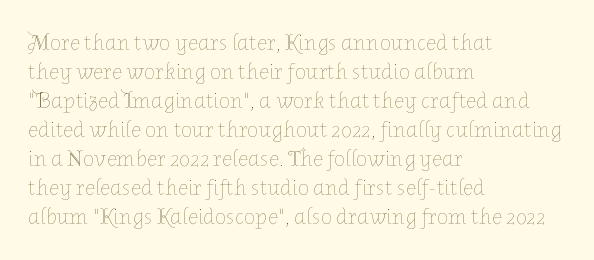
The image shows 23 px text type, upright; set left-aligned, normal line spacing (1.26x), normal letter spacing, not underlined.
